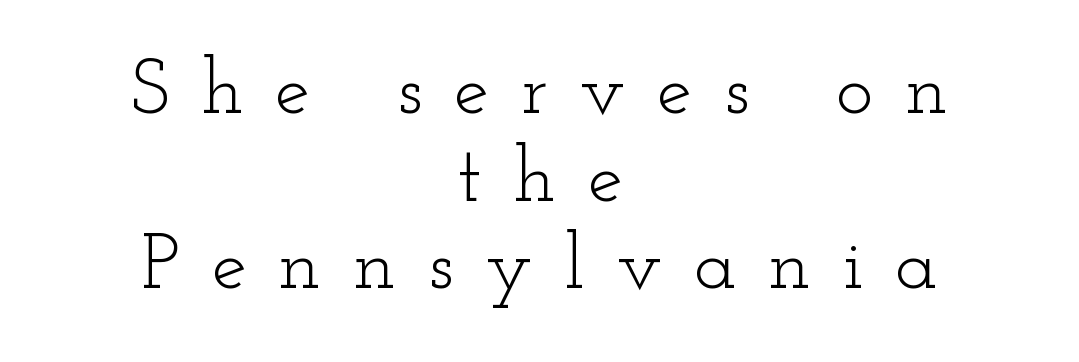
The image shows 79 px light, wide serif type, upright; set centered, tight line spacing (1.11x), unusually wide letter spacing (+0.4 em), not underlined; low stroke contrast and a small x-height.
